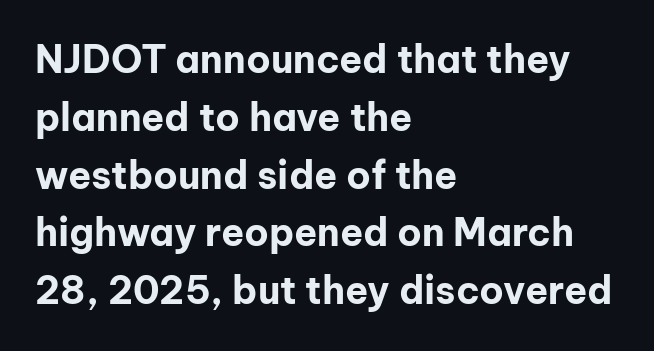
Alignment: flush left. Rule under the text: the space is simply empty. In terms of weight, the rendering is a true, heavy bold. Character widths vary here, with narrow letters taking less room than wide ones. Quick note: interline space is typical. Is there any slant? The stems are plumb.
